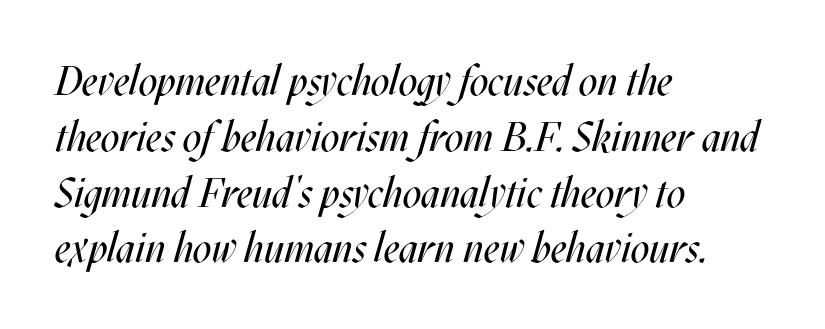
Q: Is the text bold? A: No.
Q: Is the text italic (slanted)? A: Yes, it leans right by about 17 degrees.
Q: Is the text underlined? A: No.
Q: How is the paragraph aligned? A: Left-aligned.
Q: Is the spacing between letters normal or unusually wide? A: Normal.
Q: Is the spacing between lines tight, normal or loose? A: Normal.
Q: Width (condensed, normal, or wide)? A: Condensed.
Q: Stroke contrast? A: Medium.
Q: x-height? A: Large.
Q: Monospaced? A: No.
